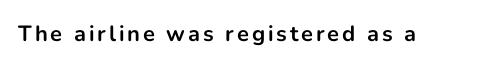
Weight check: bold — yes, fully. Rule under the text: the space is simply empty. Quick note: not italic, upright.
